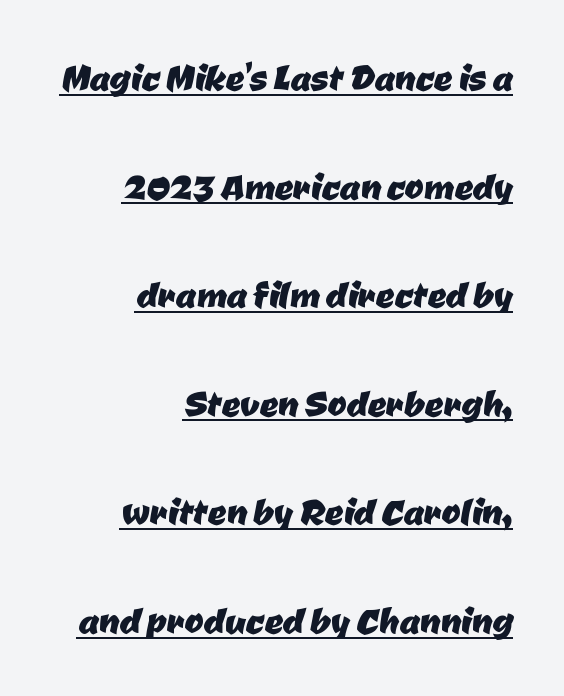
The image shows 46 px sans-serif type; set right-aligned, loose line spacing (2.36x), normal letter spacing, underlined; low stroke contrast and a medium x-height.
